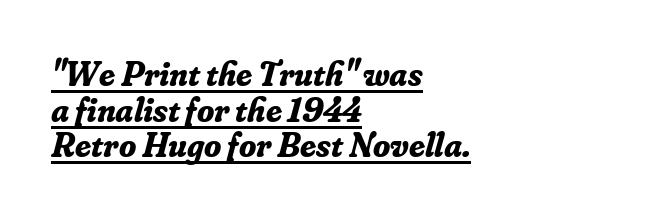
The image shows 35 px bold serif type, italic (leaning right); set left-aligned, tight line spacing (1.02x), normal letter spacing, underlined; low stroke contrast and a small x-height.
